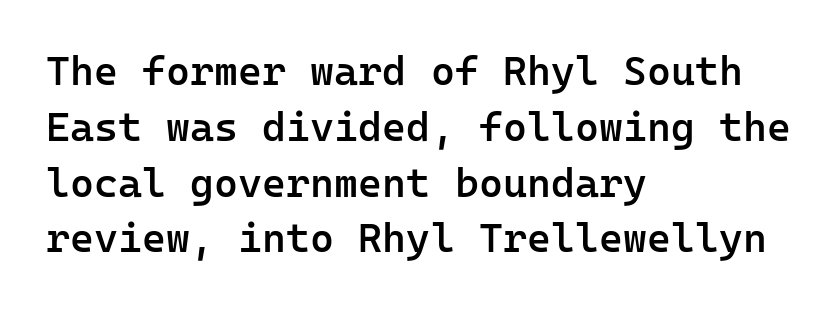
Reading down the column, the eye jumps a familiar distance to each next line. I'd call this a sans setting — the letters go barefoot. Does extra space separate the letters? No, they use regular spacing. Each letter, wide or thin by design, is forced into the same width here. Semibold letterforms, between regular and bold. Where is the straight margin? On the left.
